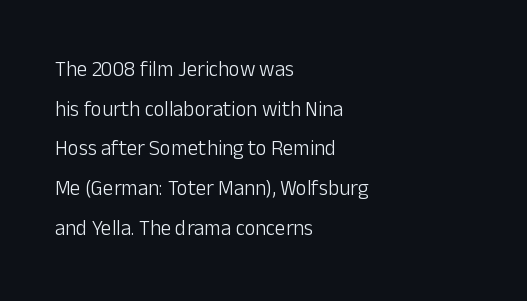
{"italic": "no", "bold": "no", "underline": "no", "align": "left", "line_spacing_ratio": 1.89, "letter_spacing": "normal", "letter_spacing_em": 0.0, "glyph_px": 21}
